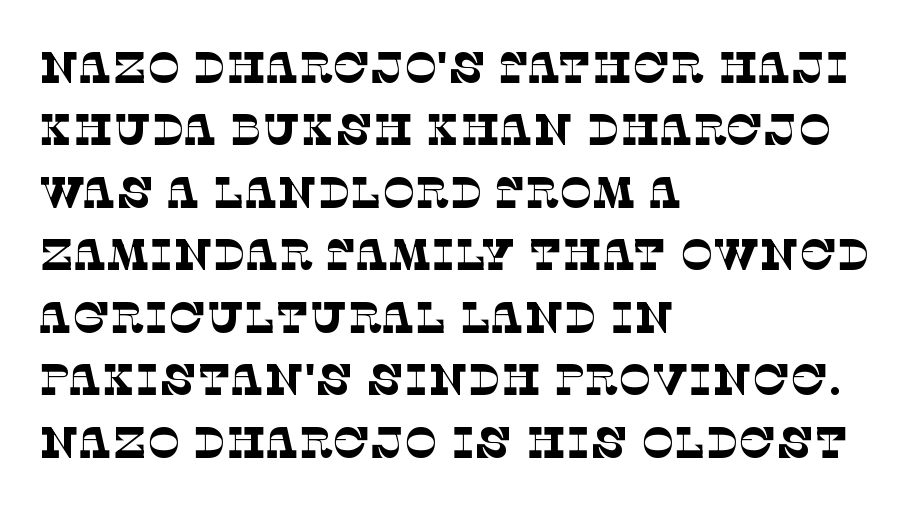
The image shows 44 px thin serif type; set left-aligned, normal line spacing (1.42x), normal letter spacing, not underlined; low stroke contrast and a large x-height.
